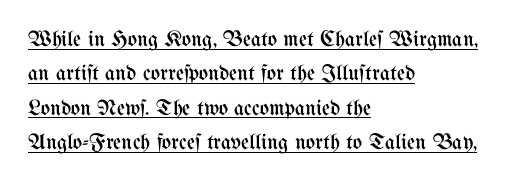
{"italic": "no", "bold": "no", "underline": "yes", "align": "left", "line_spacing": "normal", "line_spacing_ratio": 1.56, "letter_spacing": "normal", "letter_spacing_em": 0.0, "glyph_px": 22}
